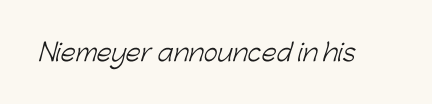
Q: Is the text bold? A: No.
Q: Is the text underlined? A: No.
Q: Is the spacing between letters normal or unusually wide? A: Normal.
